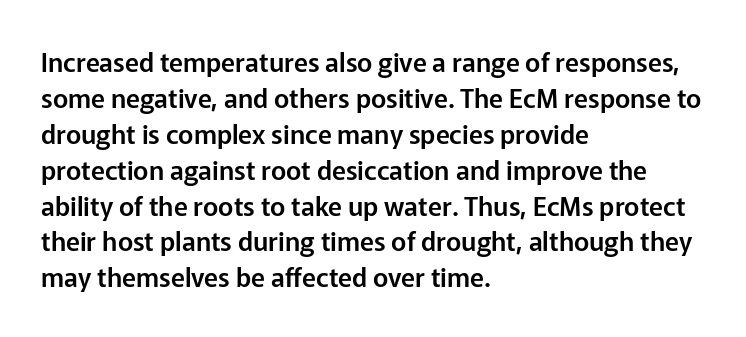
The image shows 26 px text type, upright; set left-aligned, normal line spacing (1.38x), normal letter spacing, not underlined.
